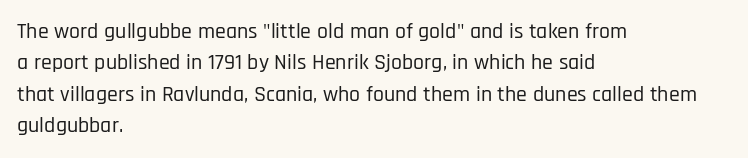
Q: Is the text italic (slanted)? A: No, it is upright.
Q: Is the text underlined? A: No.
Q: How is the paragraph aligned? A: Left-aligned.
Q: Is the spacing between letters normal or unusually wide? A: Normal.
Q: Is the spacing between lines tight, normal or loose? A: Normal.
